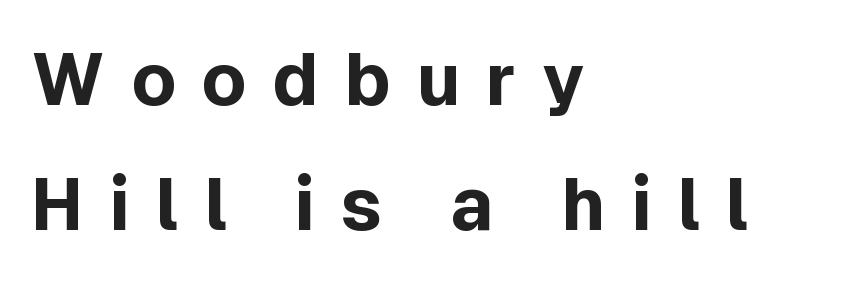
{"serif": "no", "italic": "no", "bold": "yes", "weight": "bold", "width": "normal", "x_height": "medium", "monospaced": "no", "underline": "no", "align": "left", "line_spacing_ratio": 1.71, "letter_spacing": "wide", "letter_spacing_em": 0.35, "glyph_px": 73}
